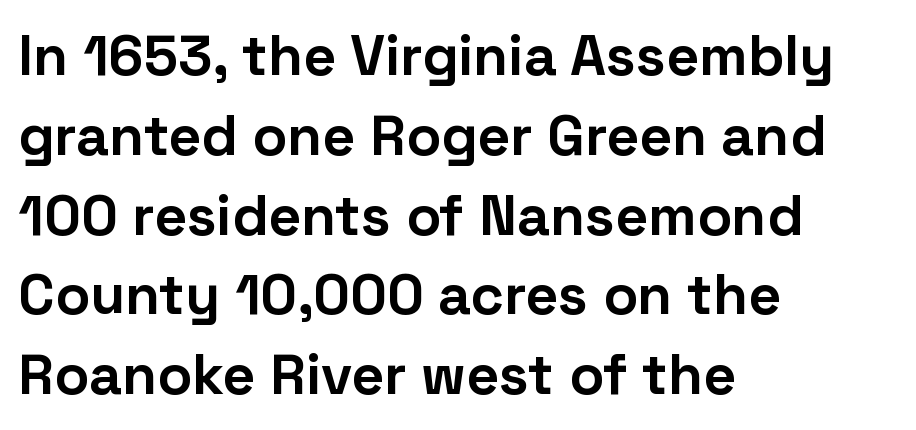
Q: Is the text bold? A: Yes.
Q: Is the text italic (slanted)? A: No, it is upright.
Q: Is the typeface a serif or a sans-serif typeface? A: Sans-serif.
Q: Is the text underlined? A: No.
Q: How is the paragraph aligned? A: Left-aligned.
Q: Is the spacing between letters normal or unusually wide? A: Normal.
Q: Is the spacing between lines tight, normal or loose? A: Normal.
Q: Width (condensed, normal, or wide)? A: Normal.
Q: Stroke contrast? A: Low.
Q: x-height? A: Medium.
Q: Monospaced? A: No.
